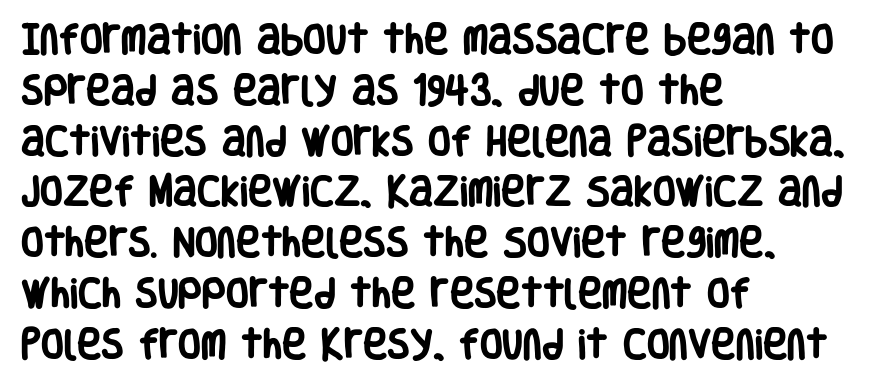
Q: Is the text bold? A: Yes.
Q: Is the text italic (slanted)? A: No, it is upright.
Q: Is the typeface a serif or a sans-serif typeface? A: Sans-serif.
Q: Is the text underlined? A: No.
Q: How is the paragraph aligned? A: Left-aligned.
Q: Is the spacing between letters normal or unusually wide? A: Normal.
Q: Is the spacing between lines tight, normal or loose? A: Normal.
Q: Width (condensed, normal, or wide)? A: Condensed.
Q: Stroke contrast? A: Low.
Q: x-height? A: Large.
Q: Monospaced? A: No.
